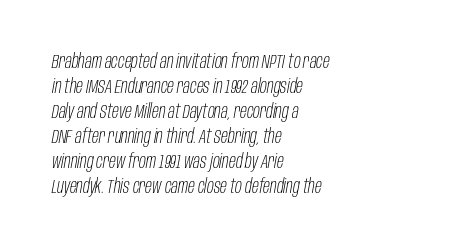
The leading is moderate, giving the passage an even texture. The foot of each line stays bare and open. Quick note: italic. The compositor pushed each line to the left boundary. How are the letters spaced? Ordinarily, with no added tracking. Think standard paragraph weight, or any step lighter than that.
